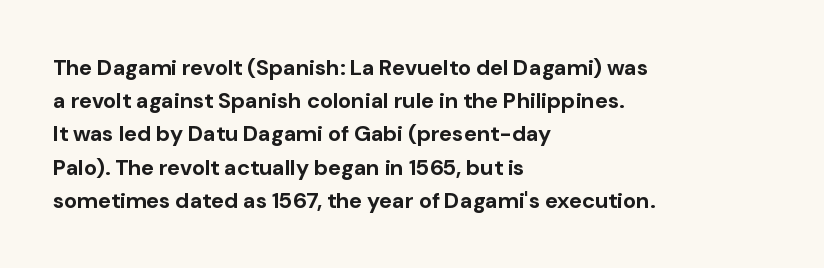
The image shows 22 px bold type, upright; set left-aligned, normal line spacing (1.51x), normal letter spacing, not underlined.
